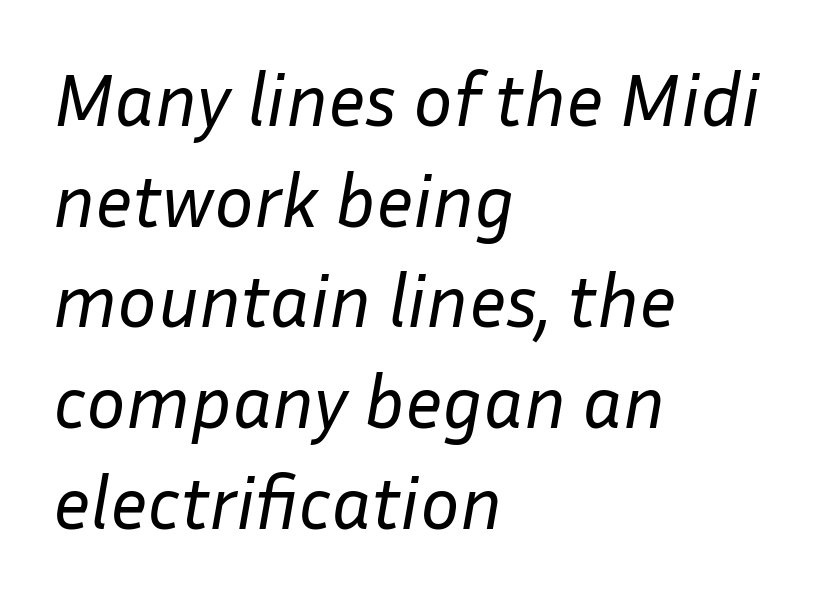
The image shows 74 px regular-weight type, italic (leaning right); set left-aligned, normal line spacing (1.36x), normal letter spacing, not underlined; low stroke contrast and a medium x-height.
